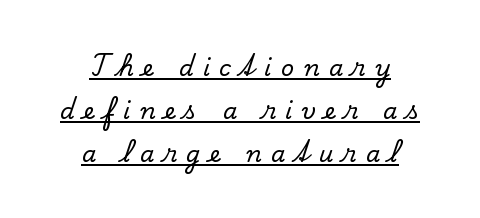
The image shows 23 px text type; set centered, line spacing 1.87x, unusually wide letter spacing (+0.41 em), underlined.
